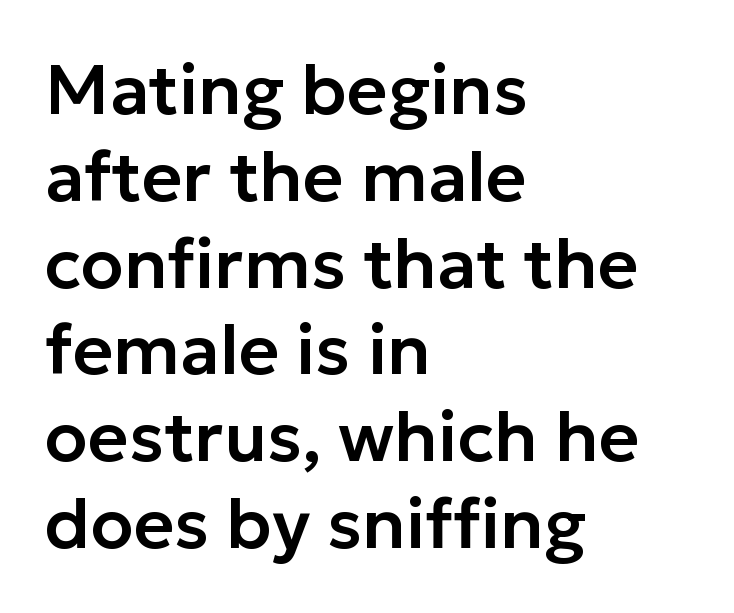
Unlike a traditional serif, this face leaves its strokes unadorned. Underline: absent. The paragraph shown leans on its left margin. This sample uses plain, unmodified letter spacing. Spacing verdict: proportional, widths tailored to each character.
